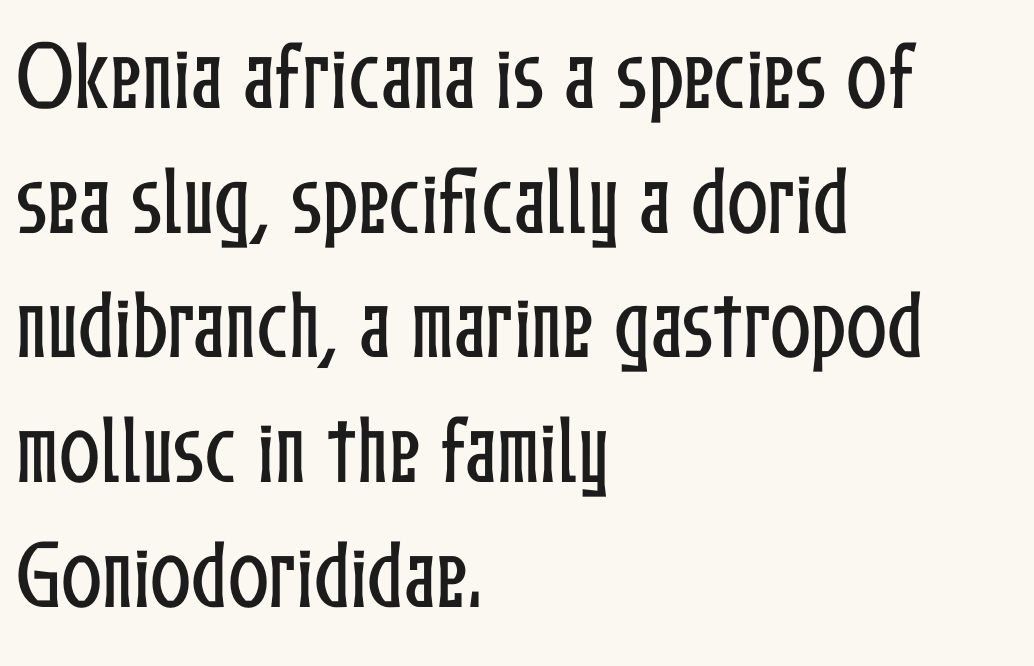
{"italic": "no", "width": "condensed", "stroke_contrast": "low", "x_height": "medium", "monospaced": "no", "underline": "no", "align": "left", "line_spacing": "normal", "line_spacing_ratio": 1.64, "letter_spacing": "normal", "letter_spacing_em": 0.0, "glyph_px": 76}
